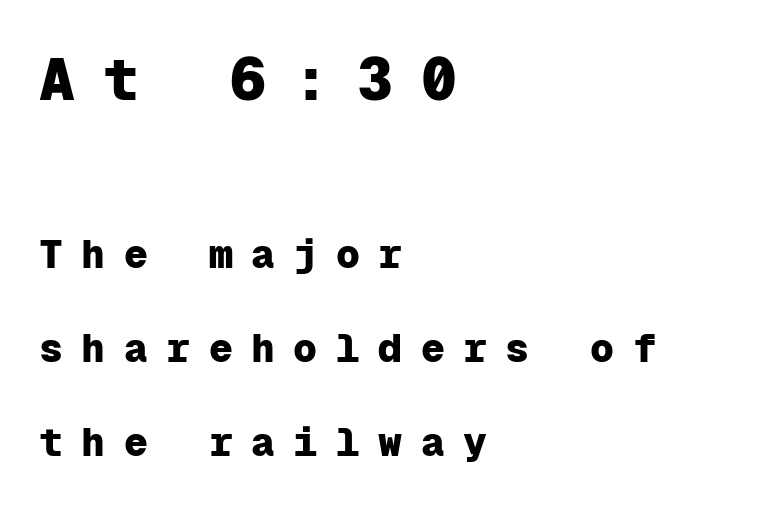
Q: Is the text bold? A: Yes.
Q: Is the text italic (slanted)? A: No, it is upright.
Q: Is the typeface a serif or a sans-serif typeface? A: Sans-serif.
Q: Is the text underlined? A: No.
Q: How is the paragraph aligned? A: Left-aligned.
Q: Is the spacing between letters normal or unusually wide? A: Unusually wide.
Q: Is the spacing between lines tight, normal or loose? A: Loose.
Q: Which block of text is set in a larger size, the first (top) or the second (bottom)? A: The first (top) one.
Q: Width (condensed, normal, or wide)? A: Normal.
Q: Stroke contrast? A: Low.
Q: x-height? A: Medium.
Q: Monospaced? A: Yes.
